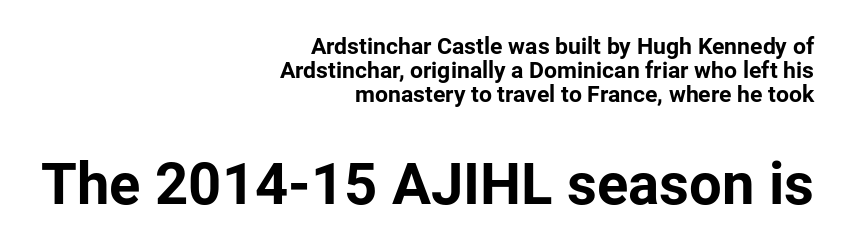
The image shows 58 px bold sans-serif type, upright; set right-aligned, tight line spacing (1.04x), normal letter spacing, not underlined; the second (bottom) block is 2.52x larger; low stroke contrast and a medium x-height.
